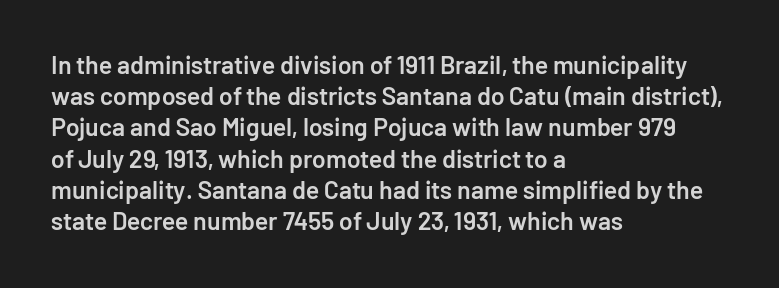
{"italic": "no", "bold": "semi", "underline": "no", "align": "left", "line_spacing": "normal", "line_spacing_ratio": 1.25, "letter_spacing": "normal", "letter_spacing_em": 0.0, "glyph_px": 25}
